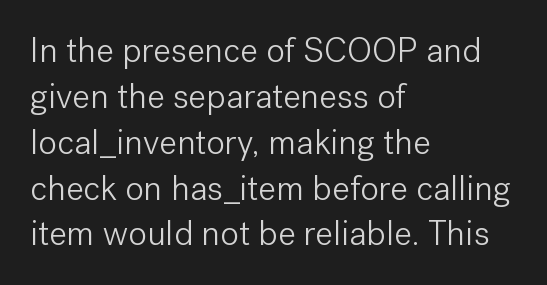
{"serif": "no", "italic": "no", "bold": "no", "weight": "light", "width": "normal", "stroke_contrast": "low", "x_height": "medium", "monospaced": "no", "underline": "no", "align": "left", "line_spacing": "normal", "line_spacing_ratio": 1.31, "letter_spacing": "normal", "letter_spacing_em": 0.0, "glyph_px": 35}
